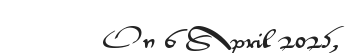
{"underline": "no", "align": "right", "letter_spacing": "normal", "letter_spacing_em": 0.0, "glyph_px": 21}
